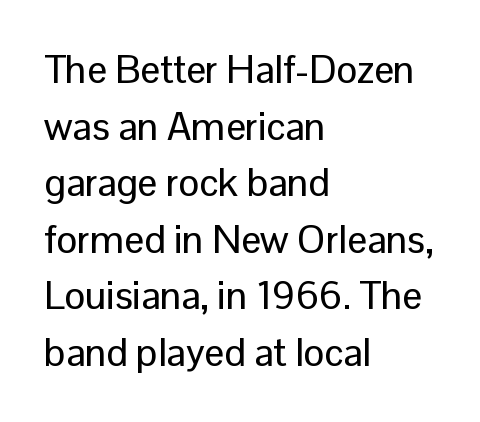
Q: Is the text italic (slanted)? A: No, it is upright.
Q: Is the typeface a serif or a sans-serif typeface? A: Sans-serif.
Q: Is the text underlined? A: No.
Q: How is the paragraph aligned? A: Left-aligned.
Q: Is the spacing between letters normal or unusually wide? A: Normal.
Q: Is the spacing between lines tight, normal or loose? A: Normal.
Q: Width (condensed, normal, or wide)? A: Normal.
Q: Stroke contrast? A: Low.
Q: x-height? A: Medium.
Q: Monospaced? A: No.
